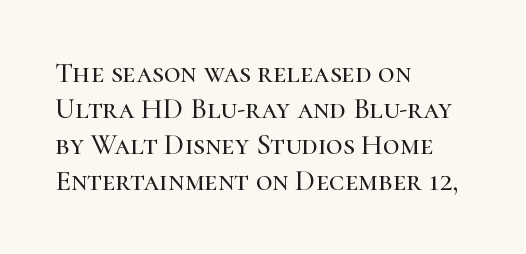
The typeface chosen for these lines features serifs. The face used here is proportionally spaced, like ordinary book or web type. Clear beneath every line of the passage. What stands out about the letter spacing? Nothing — it is the standard amount.
